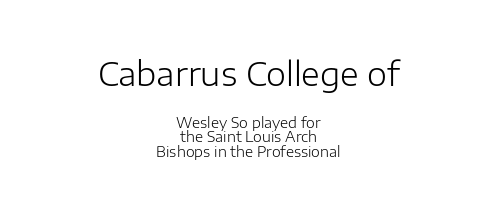
Leading: reduced. In terms of letterform style, serifs are entirely absent. Compared with typical body copy, the letter spacing here is the same. Character widths vary here, with narrow letters taking less room than wide ones.
